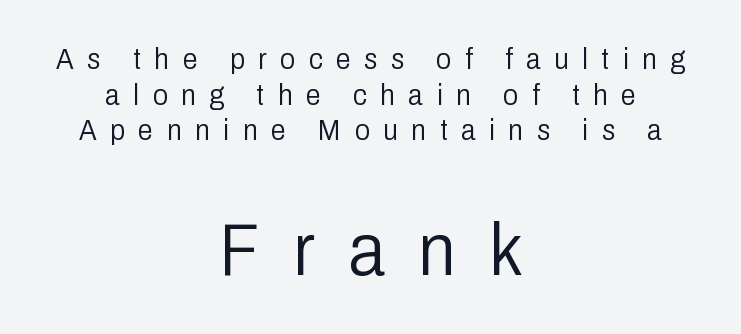
The type sits square on the baseline with zero lean. Observe the wide spacing: letters keep a clear distance from each other. Unlike a traditional serif, this face leaves its strokes unadorned. The rendering positions every line midway between the sides. Caption: upper text group reduced, lower text group enlarged. Proportional: the letters do not fall into vertical columns.
